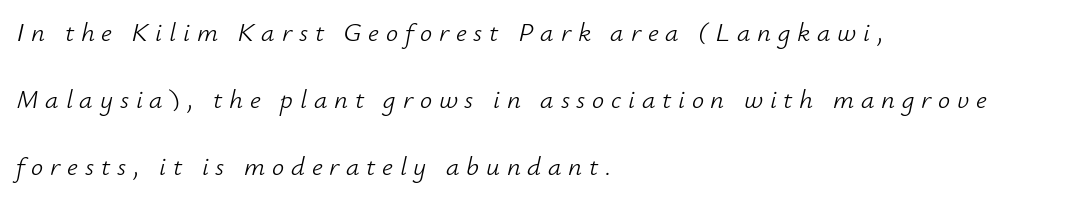
Is the letter spacing exaggerated? Yes — the characters are pushed far apart. Leftover space on each line is placed entirely after the last word. The weight tops out at a normal text grade. This sample trades compactness for vertical openness between lines. The baseline area is clear.
